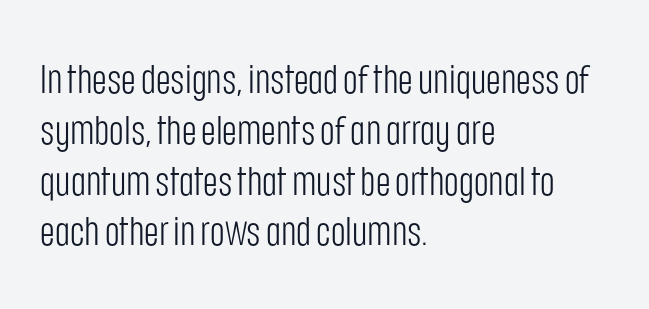
The image shows 40 px light, condensed sans-serif type, upright; set left-aligned, normal line spacing (1.27x), normal letter spacing, not underlined; low stroke contrast and a large x-height.
